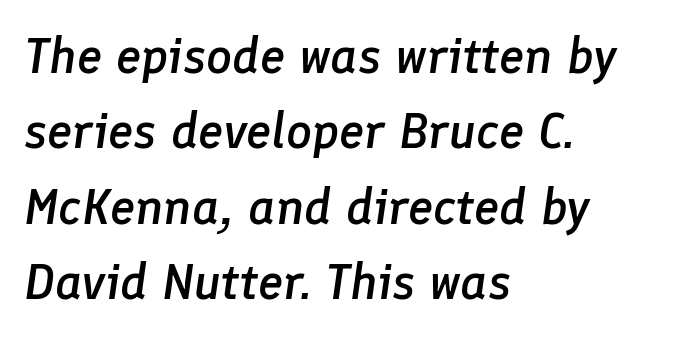
{"italic": "yes", "lean": "right", "slant_degrees": 8, "bold": "semi", "weight": "semibold", "width": "normal", "stroke_contrast": "low", "x_height": "medium", "monospaced": "no", "underline": "no", "align": "left", "line_spacing": "normal", "line_spacing_ratio": 1.48, "letter_spacing": "normal", "letter_spacing_em": 0.0, "glyph_px": 51}
